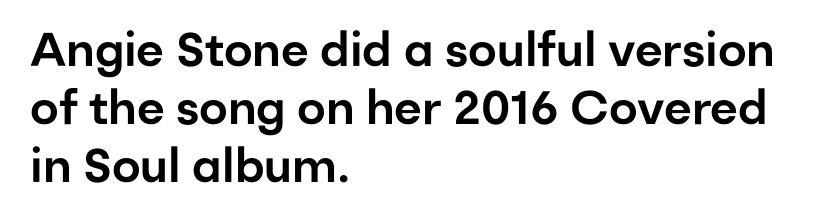
These lines are rendered in a variable-pitch font. The baseline area is clear. These lines are set flush left with a ragged right edge. No italicization has been applied; the sample stays upright.
